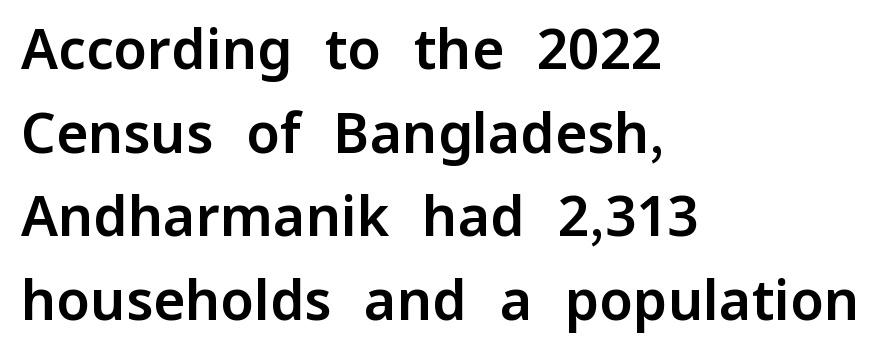
{"serif": "no", "italic": "no", "width": "normal", "stroke_contrast": "low", "x_height": "medium", "monospaced": "no", "underline": "no", "align": "left", "line_spacing": "normal", "line_spacing_ratio": 1.52, "letter_spacing": "normal", "letter_spacing_em": 0.0, "glyph_px": 55}
